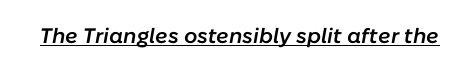
A fair bit of extra ink — the face is semibold, not bold. The letters are slanted; this is an italic face. Looks like someone drew a line under every word here. Look at the tracking — it's just the regular setting, nothing added.
